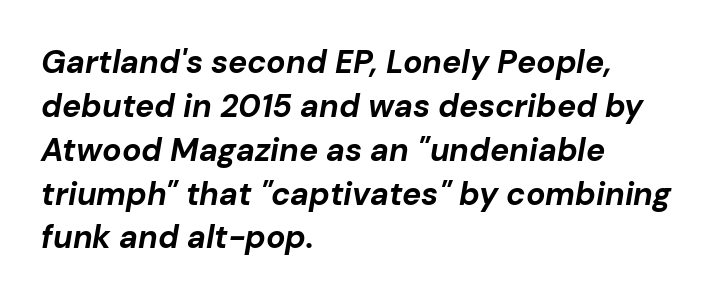
Q: Is the text bold? A: Yes.
Q: Is the text italic (slanted)? A: Yes, it leans right by about 10 degrees.
Q: Is the text underlined? A: No.
Q: How is the paragraph aligned? A: Left-aligned.
Q: Is the spacing between letters normal or unusually wide? A: Normal.
Q: Is the spacing between lines tight, normal or loose? A: Normal.
Q: Width (condensed, normal, or wide)? A: Normal.
Q: Stroke contrast? A: Low.
Q: x-height? A: Medium.
Q: Monospaced? A: No.
